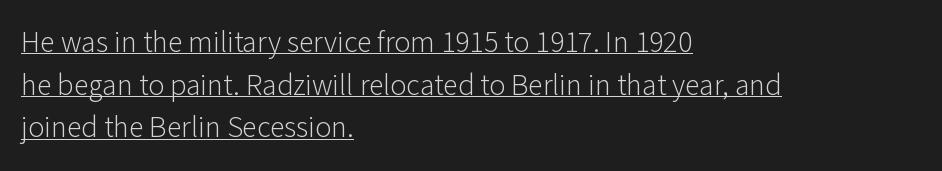
Q: Is the text bold? A: No.
Q: Is the text italic (slanted)? A: No, it is upright.
Q: Is the typeface a serif or a sans-serif typeface? A: Sans-serif.
Q: Is the text underlined? A: Yes.
Q: How is the paragraph aligned? A: Left-aligned.
Q: Is the spacing between letters normal or unusually wide? A: Normal.
Q: Is the spacing between lines tight, normal or loose? A: Normal.
Q: Width (condensed, normal, or wide)? A: Normal.
Q: Stroke contrast? A: Low.
Q: x-height? A: Medium.
Q: Monospaced? A: No.
